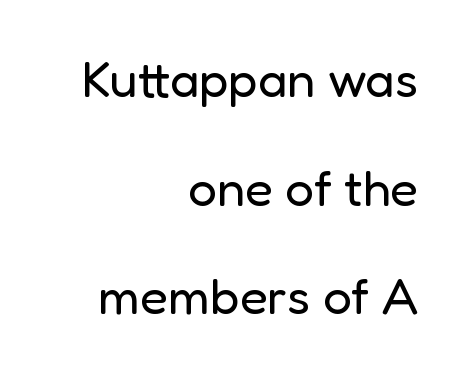
The image shows 51 px regular-weight sans-serif type, upright; set right-aligned, loose line spacing (2.13x), normal letter spacing, not underlined; low stroke contrast and a medium x-height.
